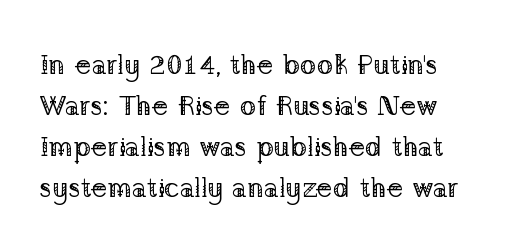
The image shows 28 px regular-weight serif type, upright; set left-aligned, normal line spacing (1.47x), normal letter spacing, not underlined; low stroke contrast and a medium x-height.
